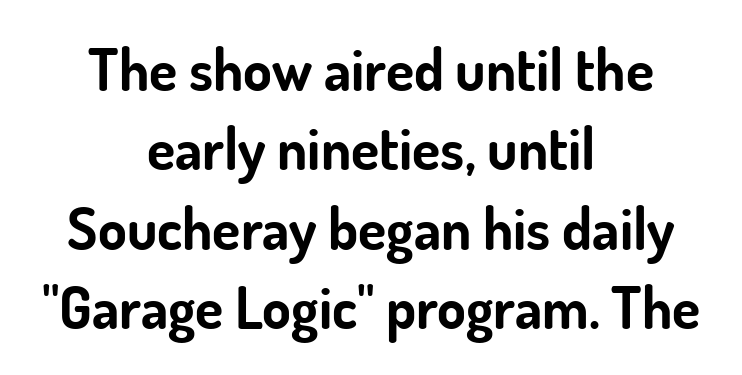
The passage shown is typeset with a sans-serif family. The letters are bold, with thick, heavy strokes. The typesetter chose a symmetrical, centered arrangement here. Italic? Not at all — the glyphs are vertical. This block has exactly the height ordinary leading produces.
